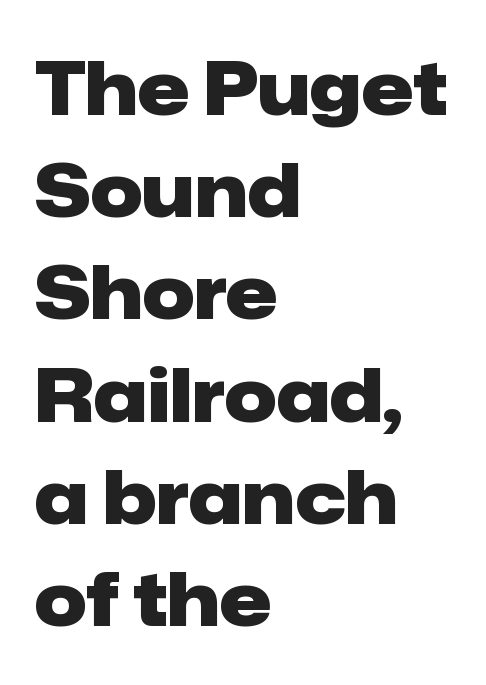
Q: Is the text bold? A: Yes.
Q: Is the text italic (slanted)? A: No, it is upright.
Q: Is the typeface a serif or a sans-serif typeface? A: Sans-serif.
Q: Is the text underlined? A: No.
Q: How is the paragraph aligned? A: Left-aligned.
Q: Is the spacing between letters normal or unusually wide? A: Normal.
Q: Is the spacing between lines tight, normal or loose? A: Normal.
Q: Width (condensed, normal, or wide)? A: Normal.
Q: Stroke contrast? A: Low.
Q: x-height? A: Medium.
Q: Monospaced? A: No.
